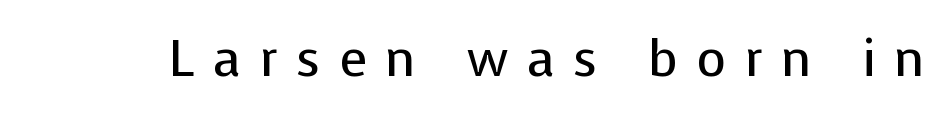
The image shows 51 px regular-weight sans-serif type, upright; set unusually wide letter spacing (+0.35 em), not underlined; low stroke contrast and a medium x-height.
